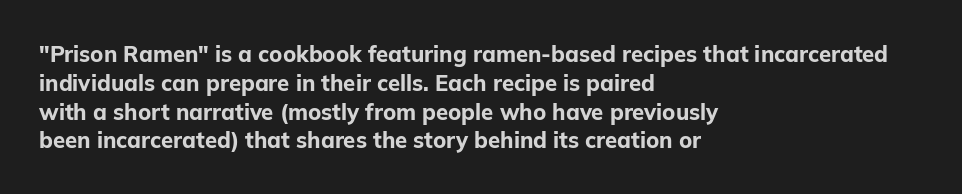
{"italic": "no", "bold": "yes", "underline": "no", "align": "left", "line_spacing": "normal", "line_spacing_ratio": 1.31, "letter_spacing": "normal", "letter_spacing_em": 0.0, "glyph_px": 22}
